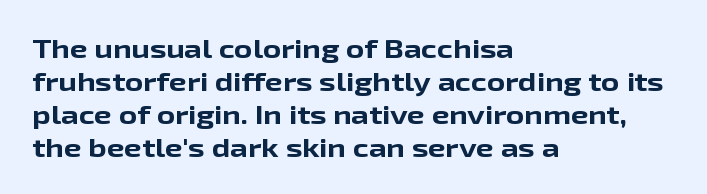
Q: Is the text bold? A: Yes.
Q: Is the text italic (slanted)? A: No, it is upright.
Q: Is the text underlined? A: No.
Q: How is the paragraph aligned? A: Left-aligned.
Q: Is the spacing between letters normal or unusually wide? A: Normal.
Q: Is the spacing between lines tight, normal or loose? A: Normal.
